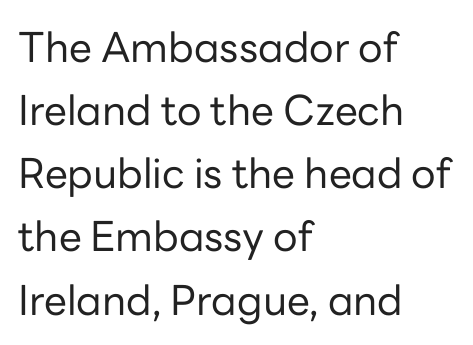
{"serif": "no", "italic": "no", "bold": "no", "weight": "regular", "width": "normal", "stroke_contrast": "low", "x_height": "medium", "monospaced": "no", "underline": "no", "align": "left", "line_spacing": "normal", "line_spacing_ratio": 1.54, "letter_spacing": "normal", "letter_spacing_em": 0.0, "glyph_px": 41}
